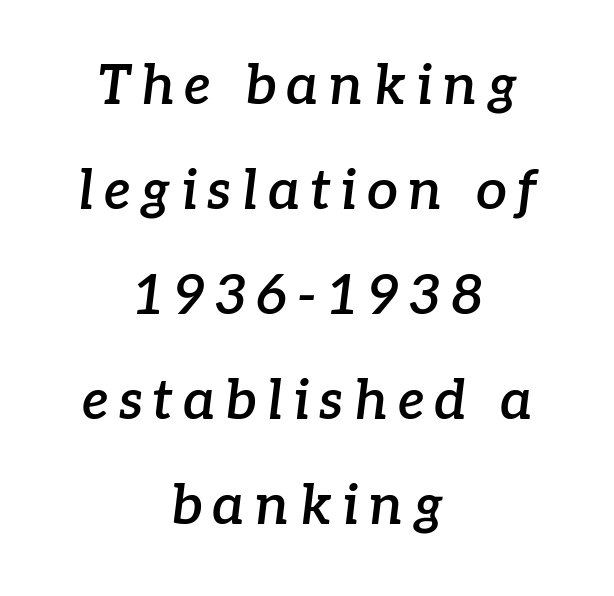
The image shows 55 px semibold serif type, italic (leaning right); set centered, loose line spacing (1.91x), not underlined; low stroke contrast and a medium x-height.
